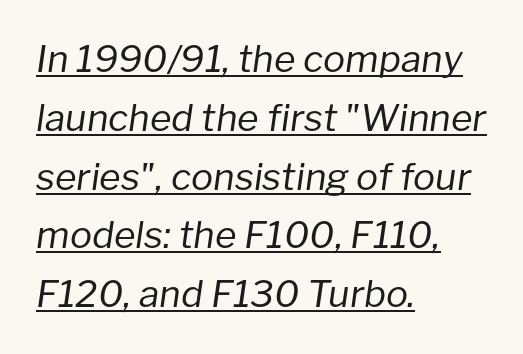
{"italic": "yes", "lean": "right", "slant_degrees": 8, "bold": "no", "weight": "regular", "width": "normal", "stroke_contrast": "low", "x_height": "medium", "monospaced": "no", "underline": "yes", "align": "left", "line_spacing": "normal", "line_spacing_ratio": 1.59, "letter_spacing": "normal", "letter_spacing_em": 0.0, "glyph_px": 37}
